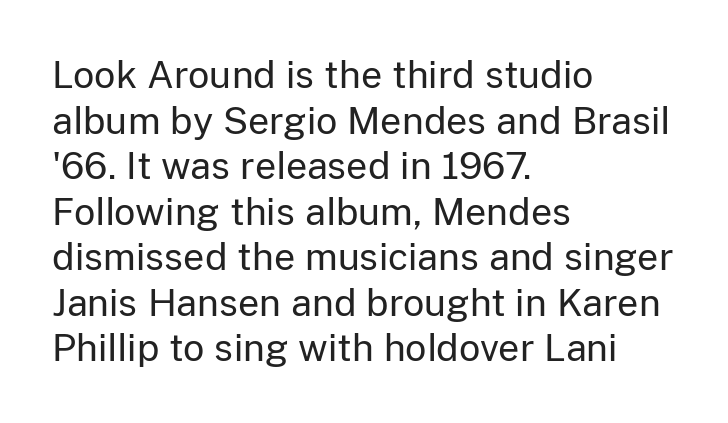
The image shows 37 px regular-weight sans-serif type, upright; set left-aligned, line spacing 1.23x, normal letter spacing, not underlined; low stroke contrast and a medium x-height.
